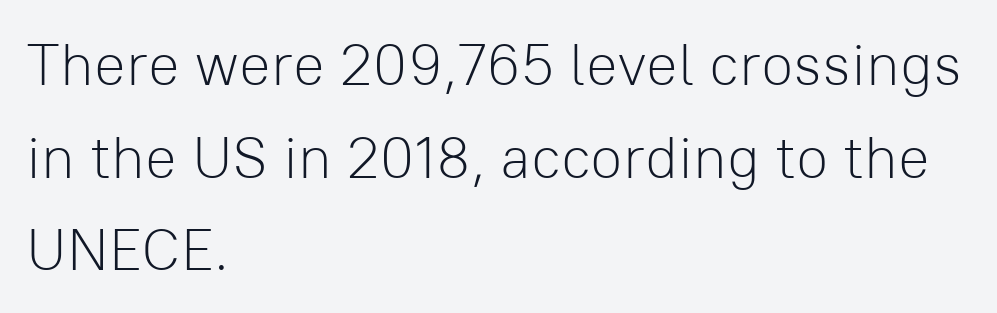
{"serif": "no", "italic": "no", "bold": "no", "weight": "light", "width": "normal", "stroke_contrast": "low", "x_height": "medium", "monospaced": "no", "underline": "no", "align": "left", "line_spacing": "normal", "line_spacing_ratio": 1.57, "letter_spacing": "normal", "letter_spacing_em": 0.0, "glyph_px": 59}
